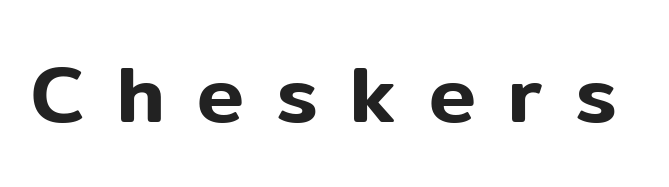
The glyphs are unaccompanied by any horizontal stroke below them. Think of a printed novel: that variable character pitch is what you see here. These lines were composed using upright roman letters. Type style note: lacks serifs.
